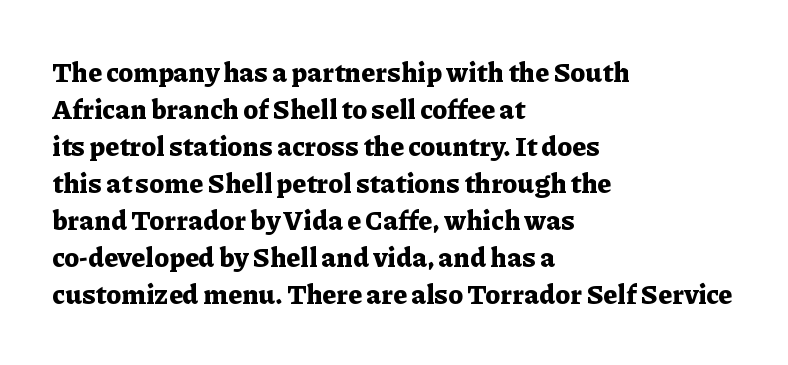
{"italic": "no", "bold": "yes", "underline": "no", "align": "left", "line_spacing": "normal", "line_spacing_ratio": 1.37, "letter_spacing": "normal", "letter_spacing_em": 0.0, "glyph_px": 27}
